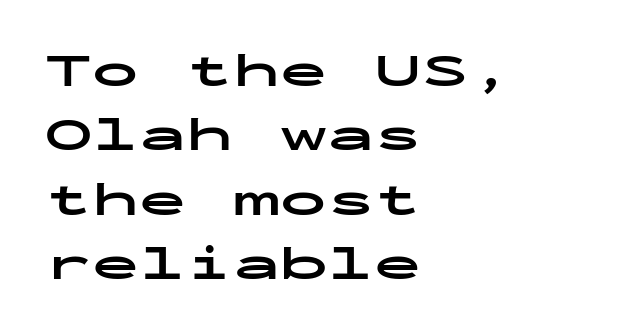
Regular leading. Letter spacing: default. Clear beneath every line of the passage. Pretty heavy lettering here — definitely bold. Each letter, wide or thin by design, is forced into the same width here. Teacher's note: observe the even left margin — that is flush-left alignment.
